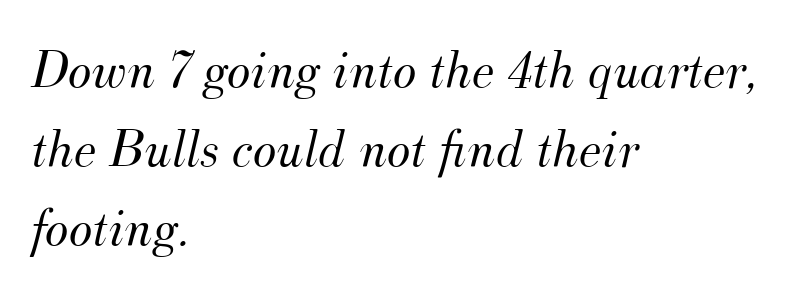
The image shows 56 px light serif type, italic (leaning right); set left-aligned, normal line spacing (1.41x), normal letter spacing, not underlined; medium stroke contrast and a small x-height.
